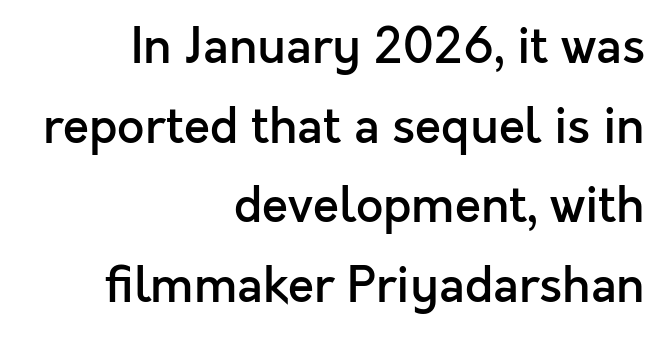
Nobody touched the tracking dial on this one. The characters display no serif detailing; their extremities are plain. Alignment: flush right. The glyphs have the mass of a demibold cut, below bold. Notice how descenders clear the ascenders below comfortably — that's standard leading. The area under the type is left untouched.
